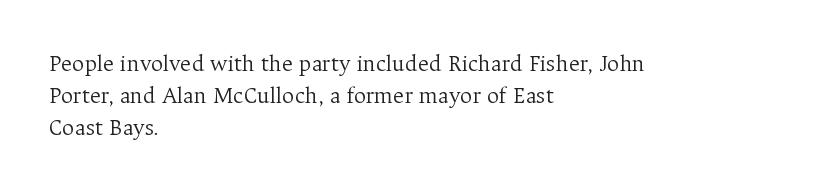
A bare baseline throughout the passage. Does the lettering tilt? It doesn't — this is upright. Leftover space on each line is placed entirely after the last word. Regarding leading, the lines here are spaced in the standard way. Inter-character spacing is left at the font's built-in metrics. Compared with a typical body face, this is equally light or lighter still.
